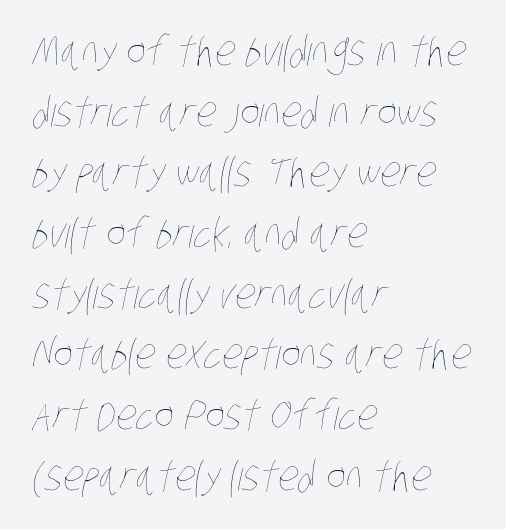
The image shows 41 px thin, condensed type; set left-aligned, normal line spacing (1.48x), normal letter spacing, not underlined; low stroke contrast and a large x-height.
